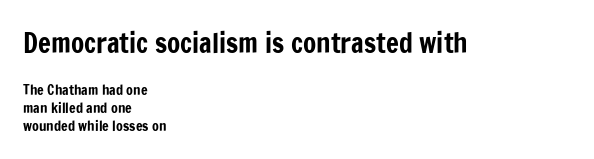
{"italic": "no", "underline": "no", "align": "left", "line_spacing": "normal", "line_spacing_ratio": 1.28, "letter_spacing": "normal", "letter_spacing_em": 0.0, "larger_block": "first", "size_ratio": 1.93, "glyph_px": 27}
